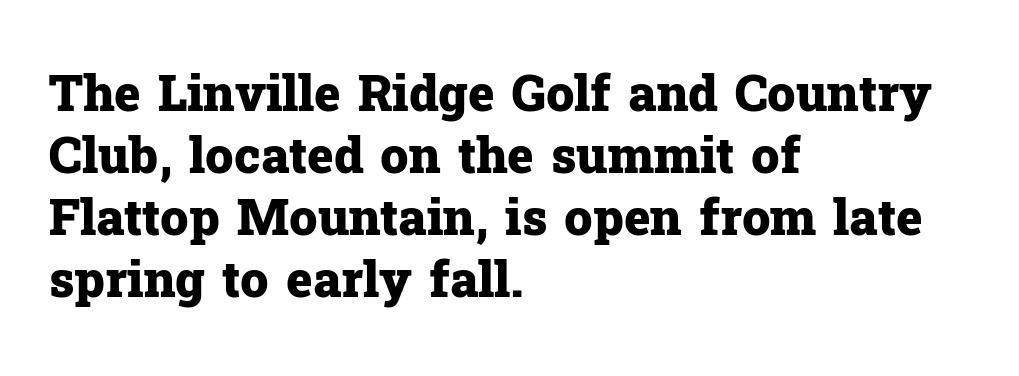
{"serif": "yes", "italic": "no", "bold": "yes", "weight": "heavy", "width": "normal", "stroke_contrast": "low", "x_height": "medium", "monospaced": "no", "underline": "no", "align": "left", "line_spacing_ratio": 1.24, "letter_spacing": "normal", "letter_spacing_em": 0.0, "glyph_px": 50}
